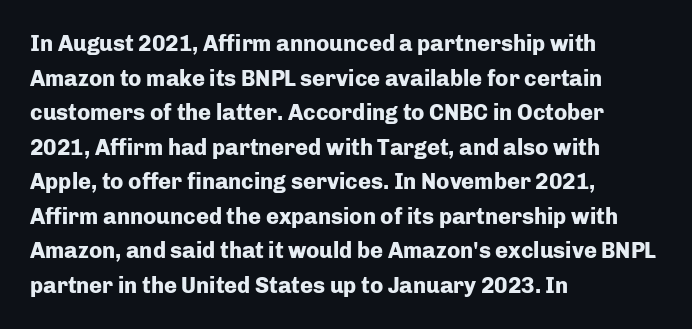
This sample uses an upright cut, with every glyph sitting square on the baseline. Whoever set this chose a conventional vertical rhythm. Students, note that the glyphs here touch the page at normal intervals. Strokes here are thick enough to call this a true bold.
